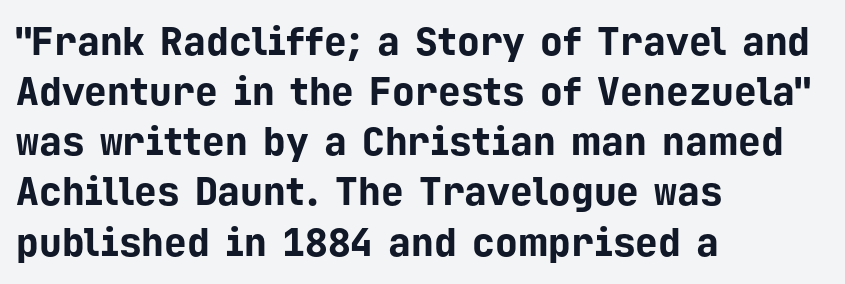
{"serif": "no", "italic": "no", "bold": "yes", "weight": "bold", "width": "normal", "stroke_contrast": "low", "x_height": "medium", "monospaced": "yes", "underline": "no", "align": "left", "line_spacing": "normal", "line_spacing_ratio": 1.32, "letter_spacing": "normal", "letter_spacing_em": 0.0, "glyph_px": 38}
